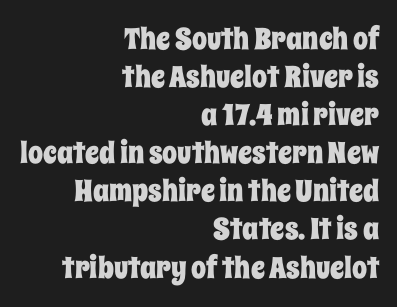
{"italic": "no", "width": "condensed", "stroke_contrast": "low", "x_height": "large", "monospaced": "no", "underline": "no", "align": "right", "line_spacing": "normal", "line_spacing_ratio": 1.27, "letter_spacing": "normal", "letter_spacing_em": 0.0, "glyph_px": 30}
